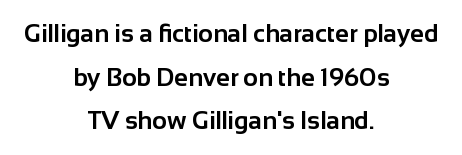
{"italic": "no", "bold": "yes", "underline": "no", "align": "center", "line_spacing_ratio": 1.75, "letter_spacing": "normal", "letter_spacing_em": 0.0, "glyph_px": 25}
